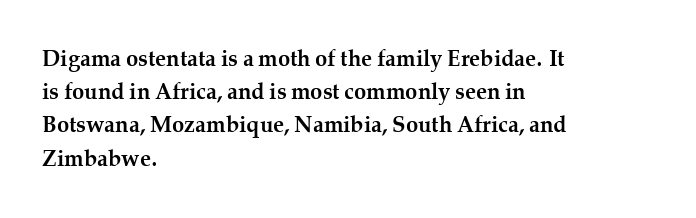
Leading matches the norm, producing a regular column. The area under the type is left untouched. Does extra space separate the letters? No, they use regular spacing. These lines were composed using upright roman letters.
